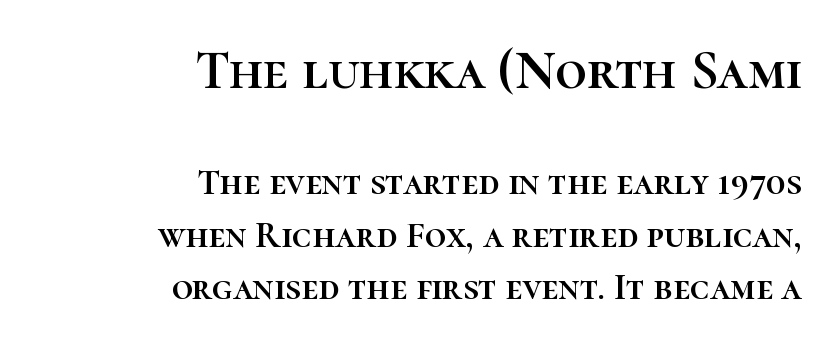
Q: Is the text italic (slanted)? A: No, it is upright.
Q: Is the text underlined? A: No.
Q: How is the paragraph aligned? A: Right-aligned.
Q: Is the spacing between letters normal or unusually wide? A: Normal.
Q: Is the spacing between lines tight, normal or loose? A: Normal.
Q: Which block of text is set in a larger size, the first (top) or the second (bottom)? A: The first (top) one.
Q: Width (condensed, normal, or wide)? A: Normal.
Q: Stroke contrast? A: High.
Q: x-height? A: Medium.
Q: Monospaced? A: No.
